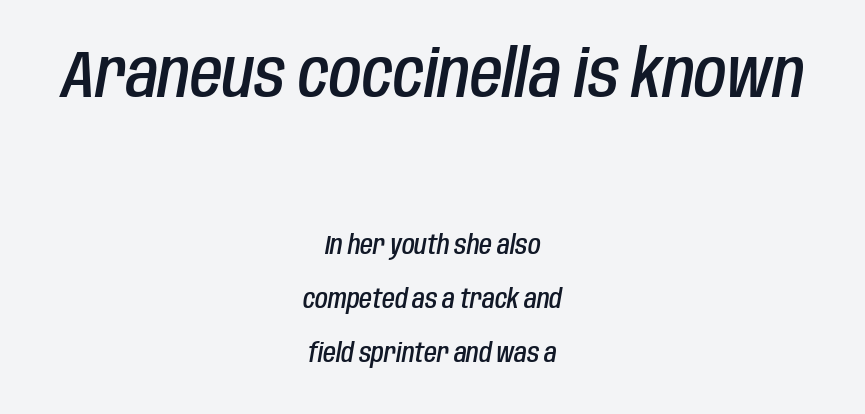
Q: Is the text bold? A: Semi-bold.
Q: Is the text italic (slanted)? A: Yes, it leans right by about 10 degrees.
Q: Is the text underlined? A: No.
Q: How is the paragraph aligned? A: Centered.
Q: Is the spacing between letters normal or unusually wide? A: Normal.
Q: Is the spacing between lines tight, normal or loose? A: Loose.
Q: Which block of text is set in a larger size, the first (top) or the second (bottom)? A: The first (top) one.
Q: Width (condensed, normal, or wide)? A: Condensed.
Q: Stroke contrast? A: Low.
Q: x-height? A: Large.
Q: Monospaced? A: No.
